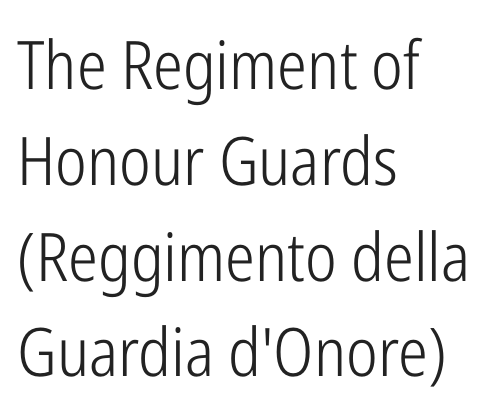
The image shows 67 px light, condensed sans-serif type, upright; set left-aligned, normal line spacing (1.43x), normal letter spacing, not underlined; low stroke contrast and a medium x-height.
